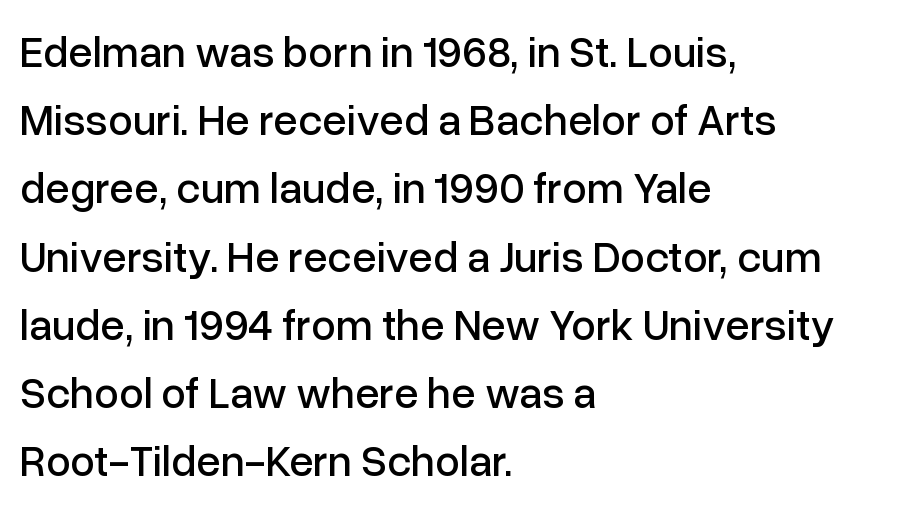
{"serif": "no", "italic": "no", "width": "normal", "stroke_contrast": "low", "x_height": "medium", "monospaced": "no", "underline": "no", "align": "left", "line_spacing": "normal", "line_spacing_ratio": 1.55, "letter_spacing": "normal", "letter_spacing_em": 0.0, "glyph_px": 44}
